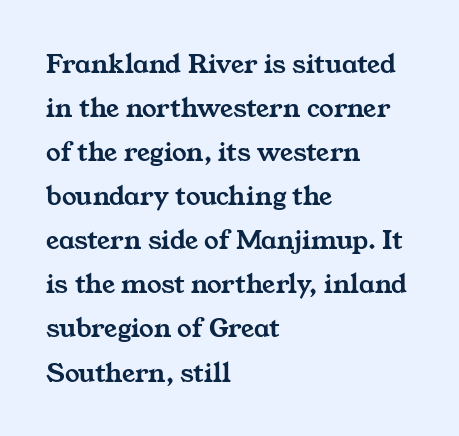
The image shows 29 px wide serif type; set left-aligned, normal line spacing (1.52x), normal letter spacing, not underlined; medium stroke contrast and a medium x-height.
